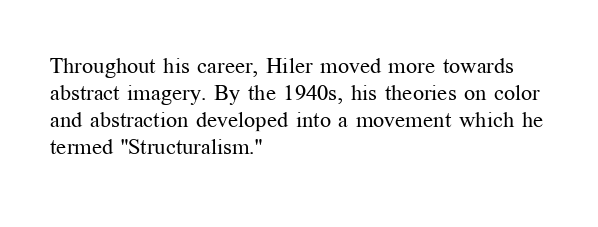
The image shows 22 px text type, upright; set left-aligned, line spacing 1.22x, normal letter spacing, not underlined.
